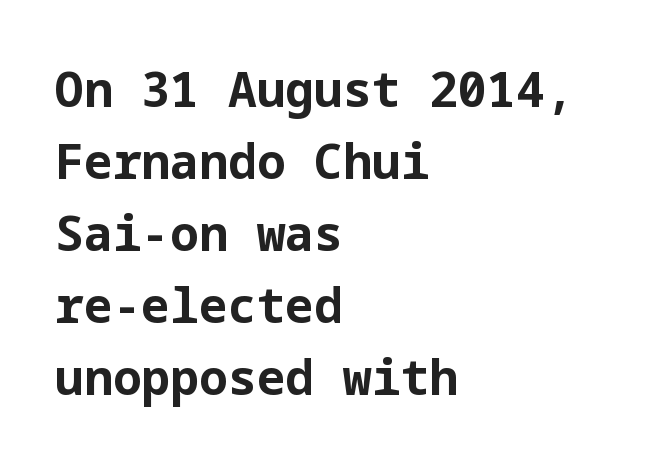
The image shows 48 px bold sans-serif type, upright; set left-aligned, normal line spacing (1.5x), normal letter spacing, not underlined; low stroke contrast and a medium x-height.
